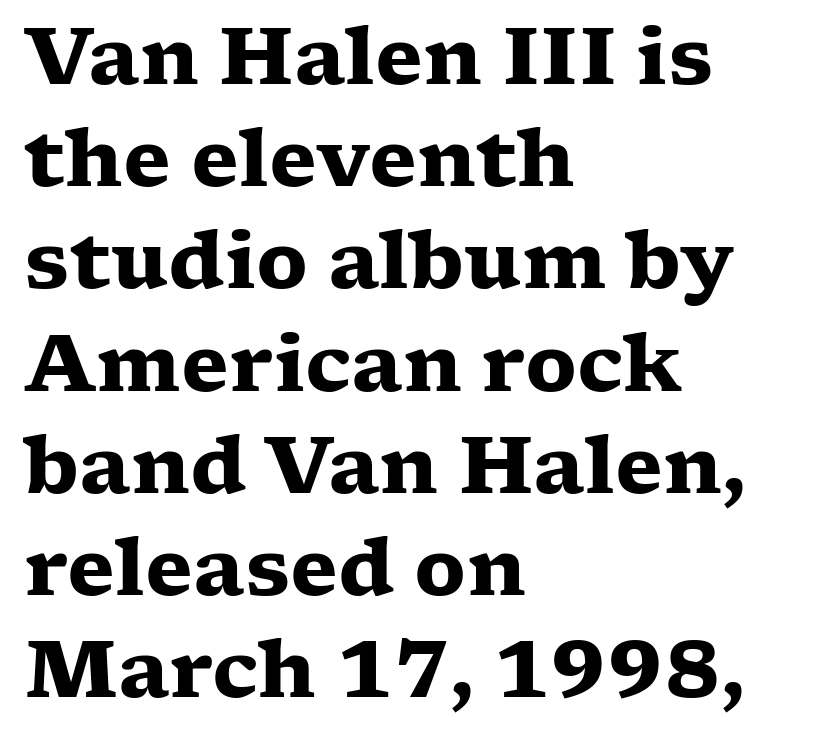
Inter-character spacing is left at the font's built-in metrics. Unlike italic type, these characters show no tilt at all. Type without underlining. Varying glyph widths throughout — classic text-font behaviour.
